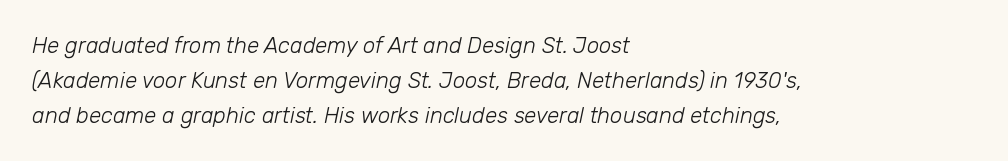
{"italic": "yes", "lean": "right", "slant_degrees": 12, "bold": "no", "underline": "no", "align": "left", "line_spacing": "normal", "line_spacing_ratio": 1.58, "letter_spacing": "normal", "letter_spacing_em": 0.0, "glyph_px": 22}
